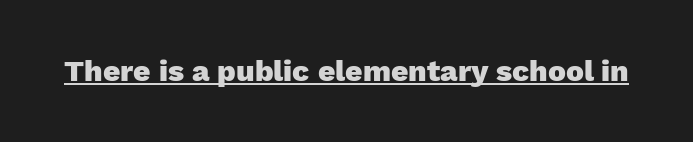
The image shows 30 px heavy sans-serif type, upright; set normal letter spacing, underlined; low stroke contrast and a medium x-height.
